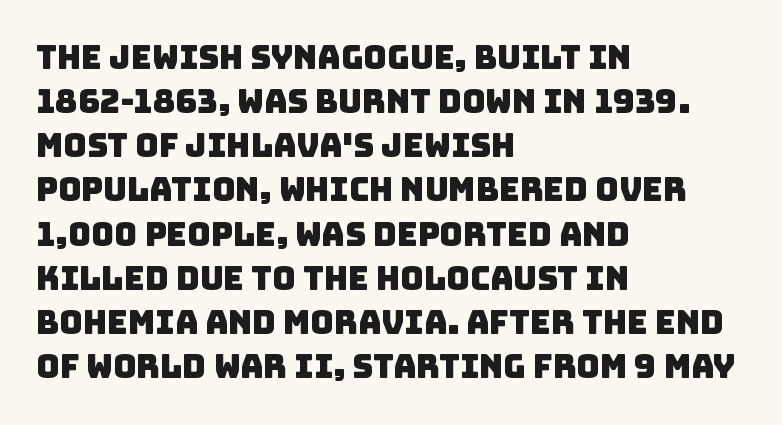
{"serif": "no", "width": "normal", "stroke_contrast": "low", "x_height": "large", "monospaced": "no", "underline": "no", "align": "left", "line_spacing": "normal", "line_spacing_ratio": 1.38, "letter_spacing": "normal", "letter_spacing_em": 0.0, "glyph_px": 32}
